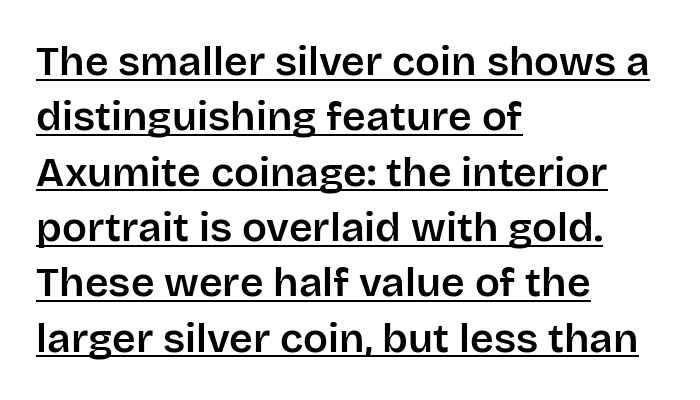
Does a line run under the words? Yes, clearly. The font's upright variant was chosen for this text. Compared with typical paragraphs, the rows here are spaced about the same. The rendering uses natural spacing where letterforms have individual widths. Is the letter spacing exaggerated? No — it looks like the ordinary default.
